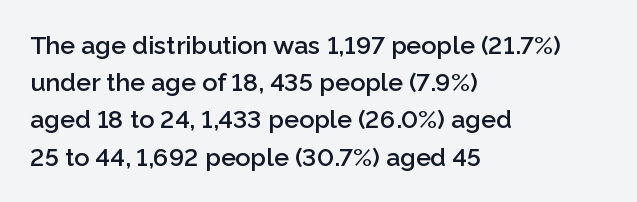
Q: Is the text bold? A: Semi-bold.
Q: Is the text italic (slanted)? A: No, it is upright.
Q: Is the text underlined? A: No.
Q: How is the paragraph aligned? A: Left-aligned.
Q: Is the spacing between letters normal or unusually wide? A: Normal.
Q: Is the spacing between lines tight, normal or loose? A: Normal.
